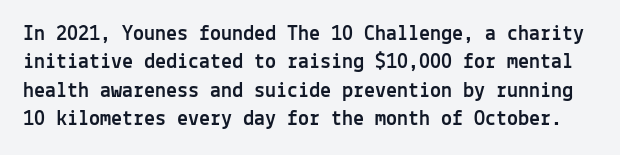
{"italic": "no", "underline": "no", "line_spacing": "normal", "line_spacing_ratio": 1.29, "letter_spacing": "normal", "letter_spacing_em": 0.0, "glyph_px": 22}
